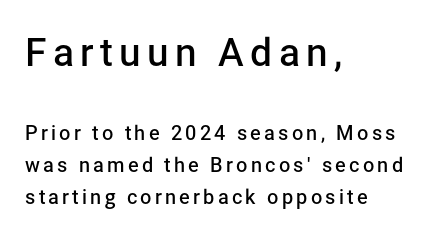
The image shows 39 px semibold sans-serif type, upright; set left-aligned, normal line spacing (1.6x), not underlined; the first (top) block is 1.95x larger; low stroke contrast and a medium x-height.
